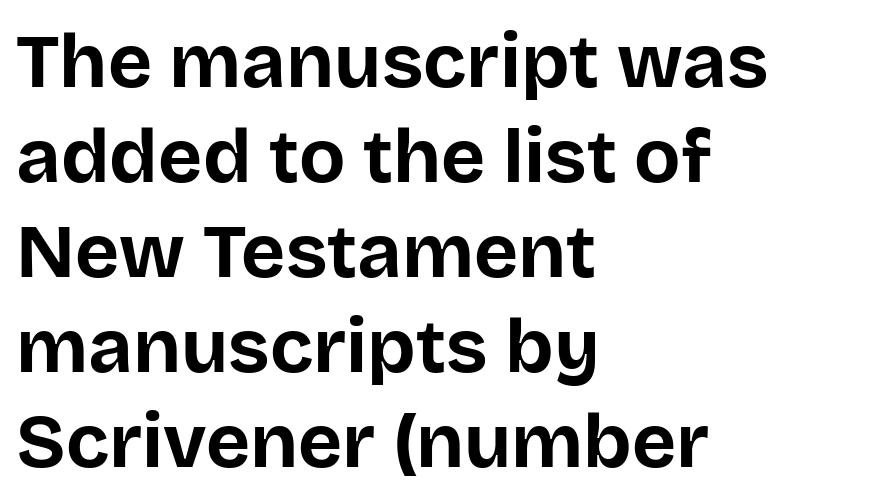
These lines keep a tight, regular rhythm from letter to letter. Varying glyph widths throughout — classic text-font behaviour. This is the regular roman posture of the typeface. One glance says typical: line gaps are just what's usual.
